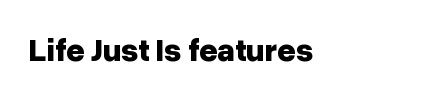
Do the characters align in a grid? No, the font is proportional. The strokes are fattened all the way to bold. The specimen omits any rule beneath the text block's lines. Words appear dense and cohesive because spacing is normal.
